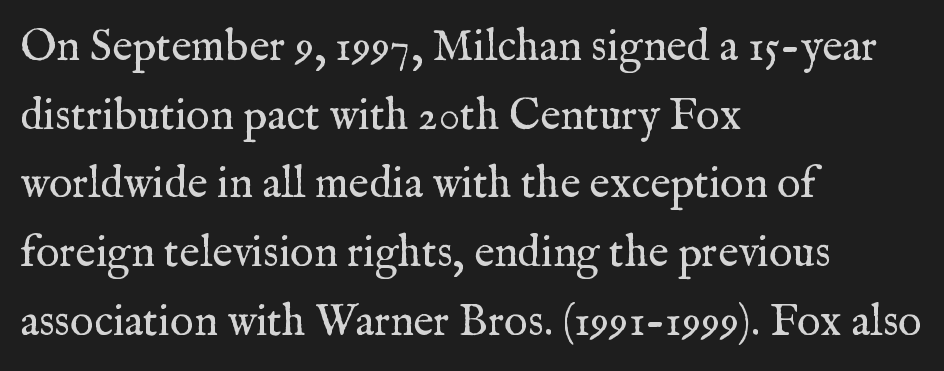
Q: Is the text bold? A: No.
Q: Is the text italic (slanted)? A: No, it is upright.
Q: Is the typeface a serif or a sans-serif typeface? A: Serif.
Q: Is the text underlined? A: No.
Q: How is the paragraph aligned? A: Left-aligned.
Q: Is the spacing between letters normal or unusually wide? A: Normal.
Q: Is the spacing between lines tight, normal or loose? A: Normal.
Q: Width (condensed, normal, or wide)? A: Normal.
Q: Stroke contrast? A: Medium.
Q: x-height? A: Medium.
Q: Monospaced? A: No.
